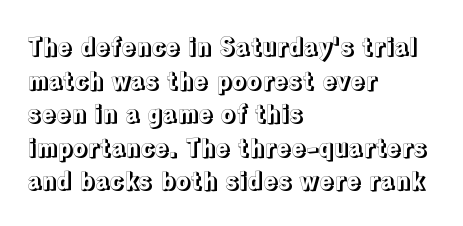
Leading matches the norm, producing a regular column. Every stem runs plumb, perpendicular to the baseline. Underline: absent. In CSS terms this would be text-align: left. Here the glyphs are tracked normally, forming tight word shapes.
